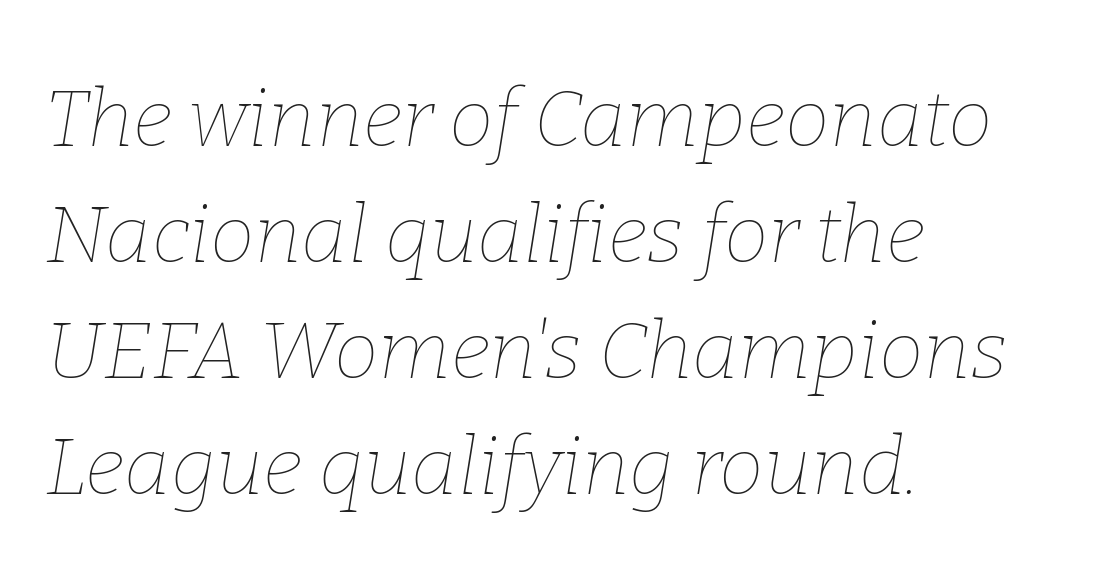
{"italic": "yes", "lean": "right", "slant_degrees": 9, "bold": "no", "weight": "thin", "width": "normal", "stroke_contrast": "low", "x_height": "medium", "monospaced": "no", "underline": "no", "align": "left", "line_spacing": "normal", "line_spacing_ratio": 1.45, "letter_spacing": "normal", "letter_spacing_em": 0.0, "glyph_px": 80}
